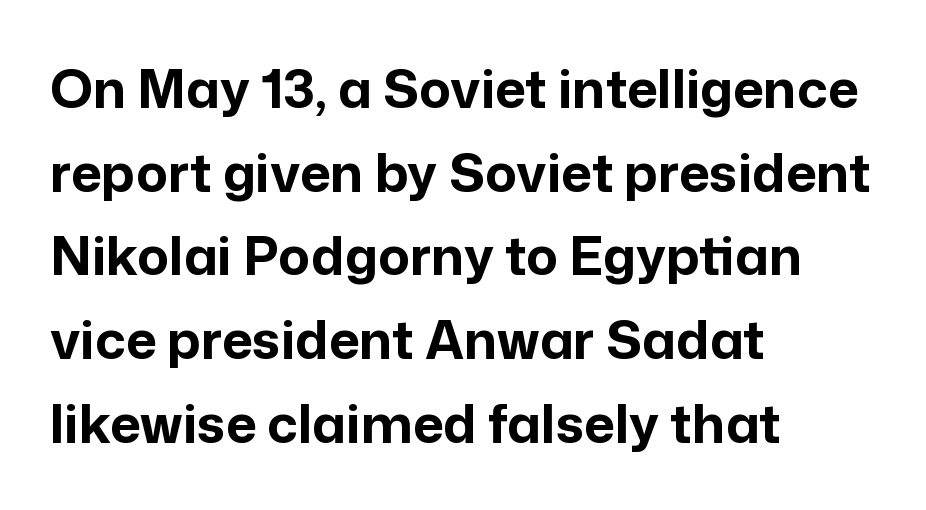
Italic: no, the glyphs are upright roman. These lines are set flush left with a ragged right edge. Bare-footed words on every line. Look at the bottom of the vertical strokes: they stop flat, with no serifs. The rendering keeps characters at their native spacing.
